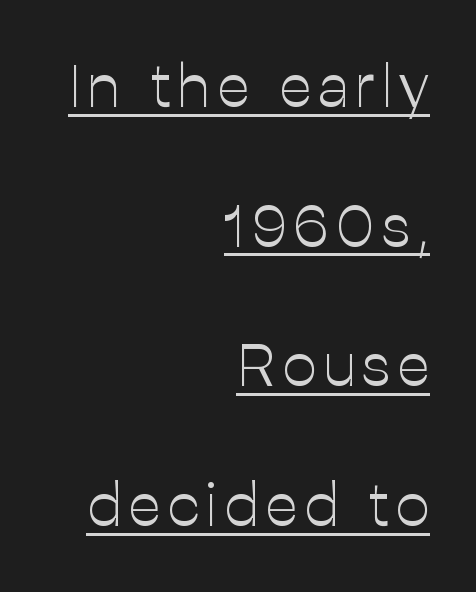
Looks like regular typesetting: each glyph gets only the width it needs. It's the straight-up-and-down kind of type. The passage shown is typeset with a sans-serif family. Alignment: flush right. No chunkiness to these letters — they're not bold. The rendering uses the underline text-decoration.
